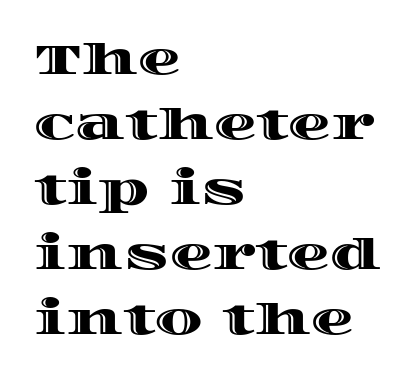
The image shows 43 px wide type, upright; set left-aligned, normal line spacing (1.51x), normal letter spacing, not underlined; a large x-height.
